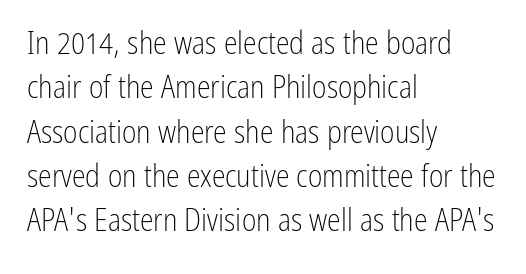
The image shows 31 px light, condensed sans-serif type, upright; set left-aligned, normal line spacing (1.43x), normal letter spacing, not underlined; low stroke contrast and a medium x-height.
